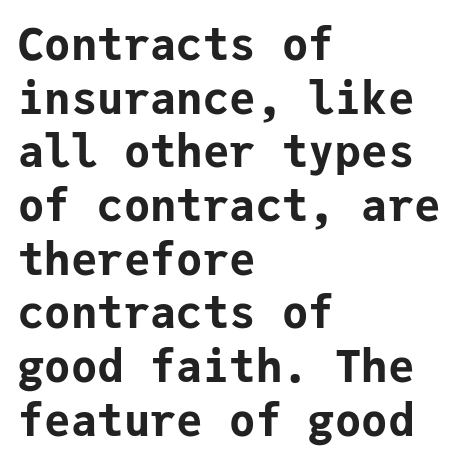
Q: Is the text bold? A: Yes.
Q: Is the text italic (slanted)? A: No, it is upright.
Q: Is the typeface a serif or a sans-serif typeface? A: Sans-serif.
Q: Is the text underlined? A: No.
Q: How is the paragraph aligned? A: Left-aligned.
Q: Is the spacing between letters normal or unusually wide? A: Normal.
Q: Width (condensed, normal, or wide)? A: Normal.
Q: Stroke contrast? A: Low.
Q: x-height? A: Medium.
Q: Monospaced? A: Yes.
